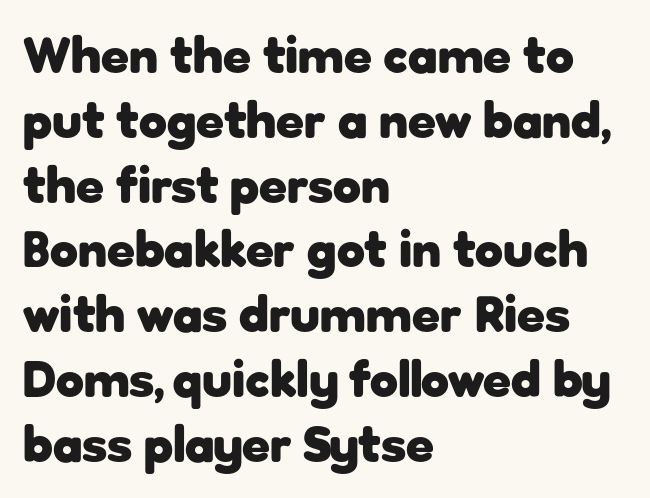
{"serif": "no", "italic": "no", "bold": "yes", "weight": "heavy", "width": "normal", "stroke_contrast": "low", "x_height": "medium", "monospaced": "no", "underline": "no", "align": "left", "line_spacing": "normal", "line_spacing_ratio": 1.27, "letter_spacing": "normal", "letter_spacing_em": 0.0, "glyph_px": 51}
